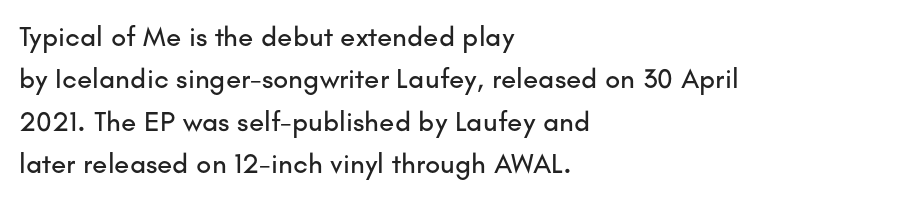
Q: Is the text italic (slanted)? A: No, it is upright.
Q: Is the typeface a serif or a sans-serif typeface? A: Sans-serif.
Q: Is the text underlined? A: No.
Q: How is the paragraph aligned? A: Left-aligned.
Q: Is the spacing between letters normal or unusually wide? A: Normal.
Q: Is the spacing between lines tight, normal or loose? A: Normal.
Q: Width (condensed, normal, or wide)? A: Normal.
Q: Stroke contrast? A: Low.
Q: x-height? A: Small.
Q: Monospaced? A: No.
